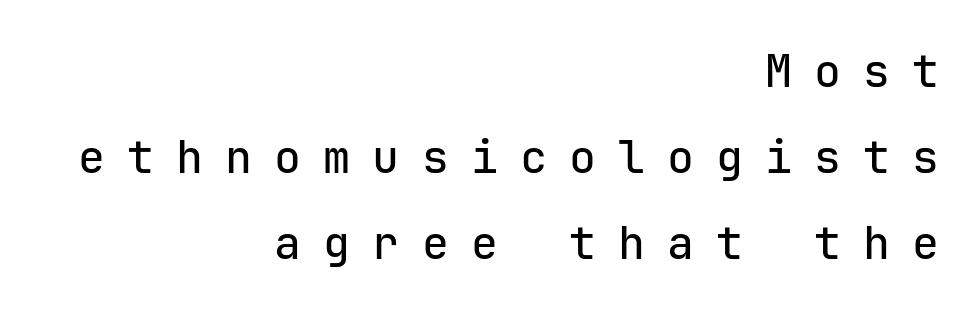
{"serif": "no", "italic": "no", "width": "normal", "stroke_contrast": "low", "x_height": "medium", "monospaced": "yes", "underline": "no", "align": "right", "line_spacing": "loose", "line_spacing_ratio": 1.91, "letter_spacing": "wide", "letter_spacing_em": 0.49, "glyph_px": 45}
